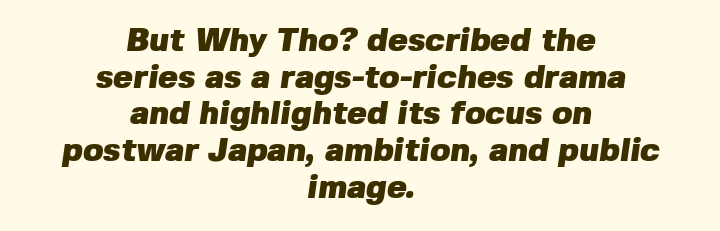
{"serif": "no", "bold": "yes", "weight": "heavy", "width": "normal", "stroke_contrast": "low", "x_height": "medium", "monospaced": "no", "underline": "no", "align": "center", "line_spacing": "tight", "line_spacing_ratio": 1.11, "letter_spacing": "normal", "letter_spacing_em": 0.0, "glyph_px": 33}
